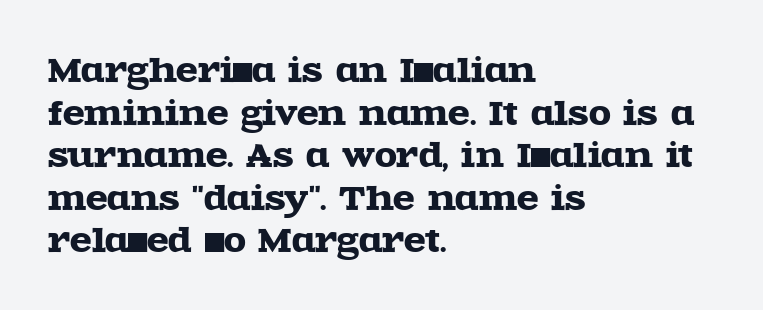
{"serif": "yes", "italic": "no", "width": "wide", "x_height": "large", "monospaced": "no", "underline": "no", "align": "left", "line_spacing": "normal", "line_spacing_ratio": 1.33, "letter_spacing": "normal", "letter_spacing_em": 0.0, "glyph_px": 32}
